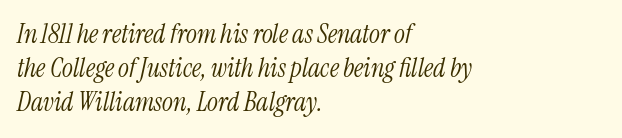
The image shows 26 px text type, italic (leaning right); set left-aligned, normal line spacing (1.31x), normal letter spacing, not underlined.
